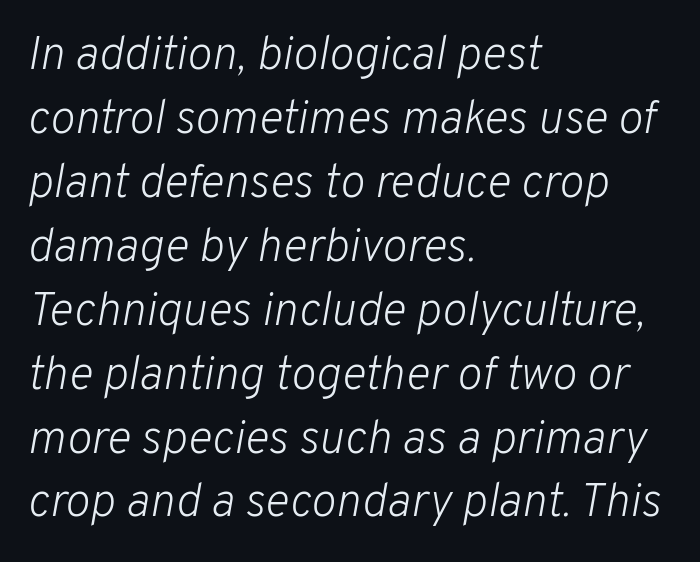
Interline gaps are of average width in this sample. This sample has the flowing, uneven cadence of proportional lettering. Glyph-to-glyph distance matches everyday printed text. Heaviness? Minimal to ordinary, like unemphasized prose.
